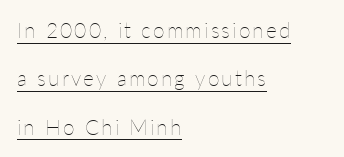
The image shows 21 px text type, upright; set left-aligned, loose line spacing (2.3x), underlined.
